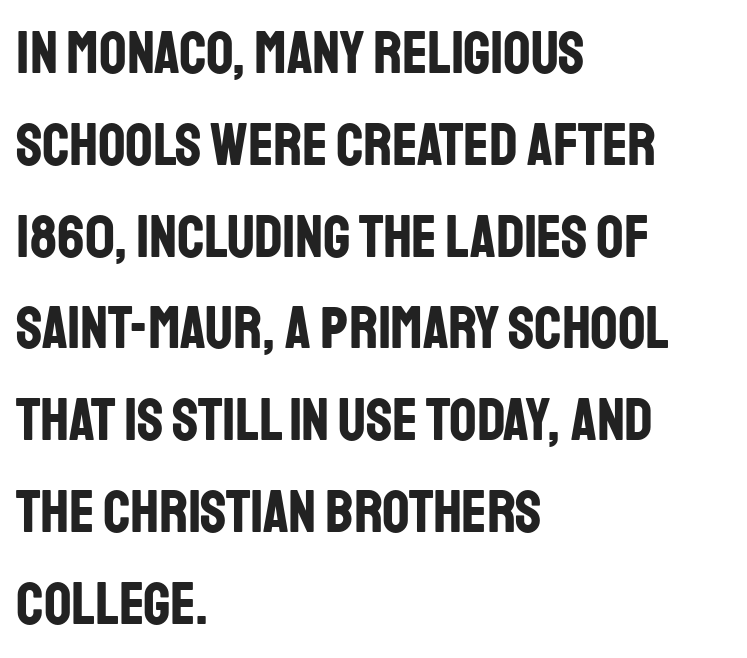
The rendering uses a moderate line-height, typical for paragraphs. These lines were composed using upright roman letters. Tracking here is standard; glyphs follow each other at the usual distance. The paragraph has a hard left edge and a soft right edge. Note: no serifs on the glyphs. The space directly below the letters is spotless.
